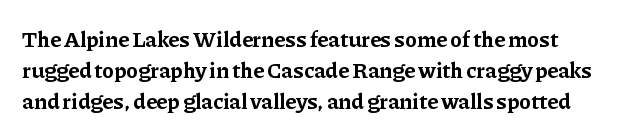
The image shows 22 px bold type, upright; set normal line spacing (1.4x), normal letter spacing, not underlined.
